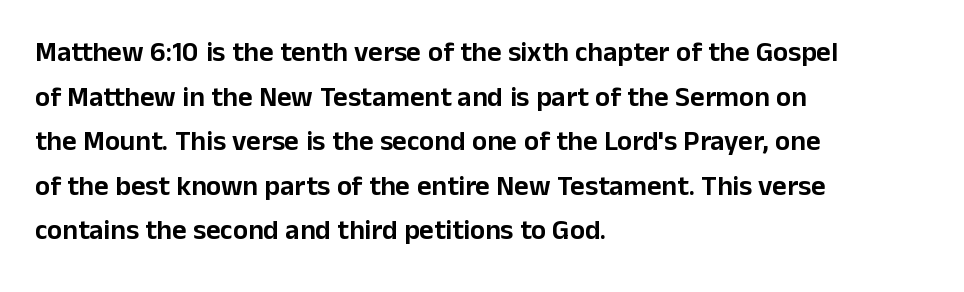
The passage shown is typed in a proportional face where columns would drift. The letters sit at their default tracking, neither squeezed nor spread. This is roman type, the default non-slanted kind. Every row of glyphs begins at an identical x-position on the left.
